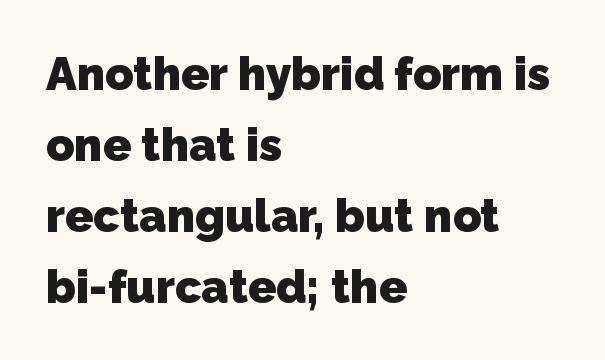
Q: Is the text bold? A: Yes.
Q: Is the typeface a serif or a sans-serif typeface? A: Sans-serif.
Q: Is the text underlined? A: No.
Q: How is the paragraph aligned? A: Left-aligned.
Q: Is the spacing between letters normal or unusually wide? A: Normal.
Q: Is the spacing between lines tight, normal or loose? A: Normal.
Q: Width (condensed, normal, or wide)? A: Normal.
Q: Stroke contrast? A: Low.
Q: x-height? A: Medium.
Q: Monospaced? A: No.
